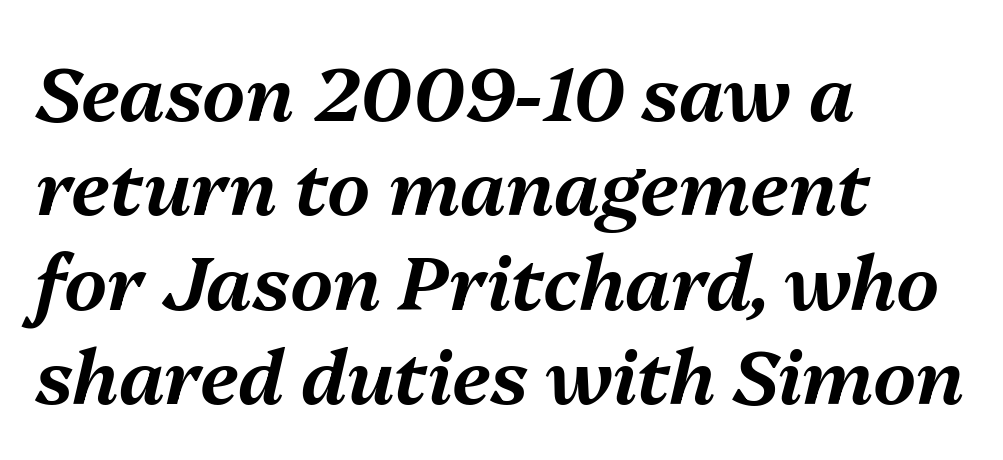
Q: Is the text italic (slanted)? A: Yes, it leans right by about 13 degrees.
Q: Is the text underlined? A: No.
Q: How is the paragraph aligned? A: Left-aligned.
Q: Is the spacing between letters normal or unusually wide? A: Normal.
Q: Is the spacing between lines tight, normal or loose? A: Normal.
Q: Width (condensed, normal, or wide)? A: Normal.
Q: Stroke contrast? A: Medium.
Q: x-height? A: Medium.
Q: Monospaced? A: No.
